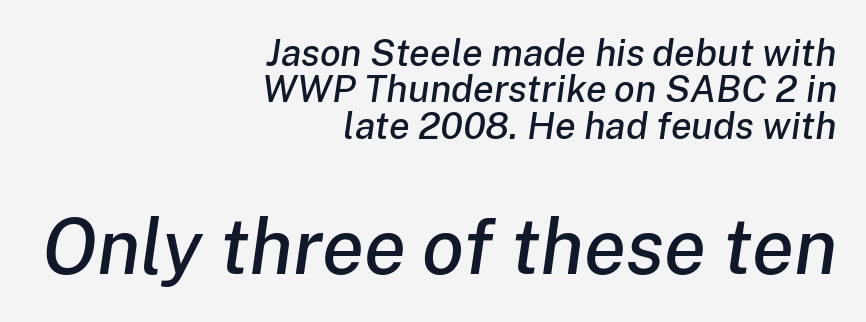
The image shows 77 px text type, italic (leaning right); set right-aligned, tight line spacing (0.96x), normal letter spacing, not underlined; the second (bottom) block is 2.03x larger; low stroke contrast and a medium x-height.
